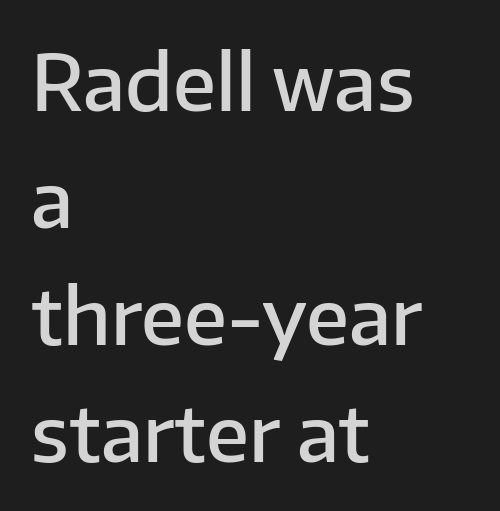
{"serif": "no", "italic": "no", "bold": "semi", "weight": "semibold", "width": "normal", "stroke_contrast": "low", "x_height": "medium", "monospaced": "no", "underline": "no", "align": "left", "line_spacing": "normal", "line_spacing_ratio": 1.52, "letter_spacing": "normal", "letter_spacing_em": 0.0, "glyph_px": 77}
